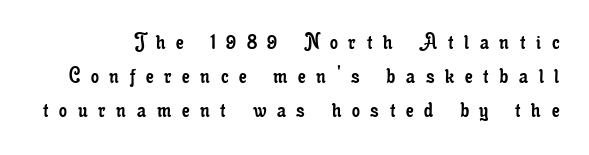
The image shows 25 px text type, upright; set normal line spacing (1.37x), unusually wide letter spacing (+0.43 em), not underlined.
